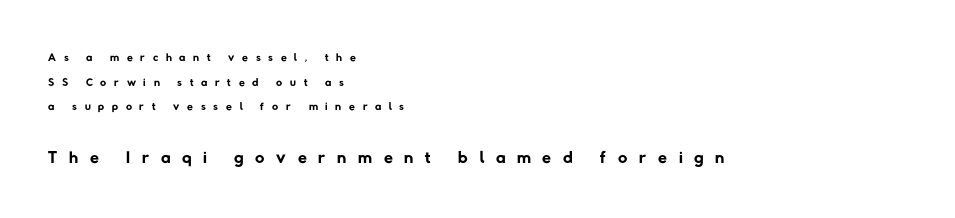
The image shows 26 px text type; set left-aligned, normal line spacing (1.45x), unusually wide letter spacing (+0.45 em), not underlined; the second (bottom) block is 1.53x larger.
